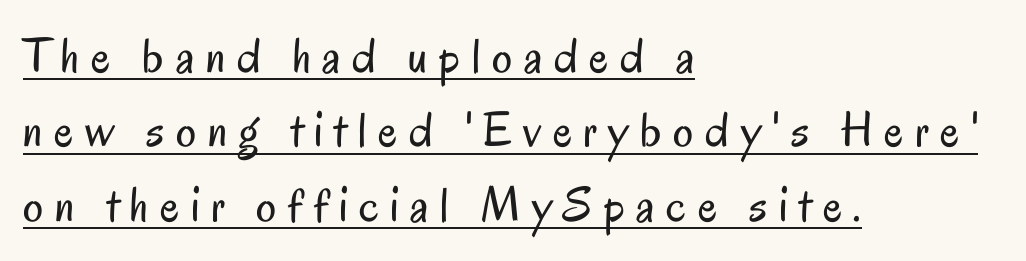
The string is rendered with underlining switched on. Nope, not italic — everything's standing straight. You could only call the tracking loose — the letters float apart. This sample keeps an unexceptional amount of space between lines. Each letter keeps its own natural width here, so spacing adapts to shape. Stroke mass is kept to a normal reading level or below.
